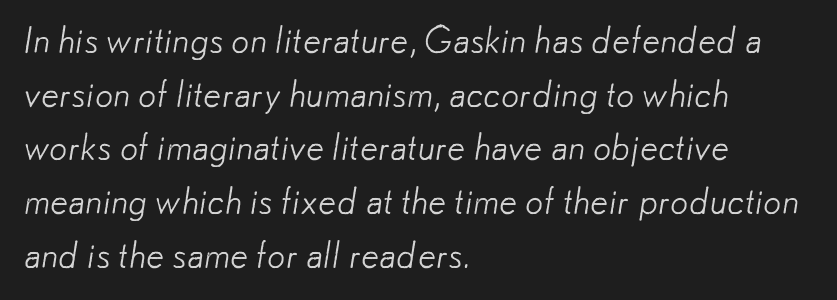
{"serif": "no", "bold": "no", "weight": "light", "width": "normal", "stroke_contrast": "low", "x_height": "small", "monospaced": "no", "underline": "no", "align": "left", "line_spacing": "normal", "line_spacing_ratio": 1.49, "letter_spacing": "normal", "letter_spacing_em": 0.0, "glyph_px": 36}
